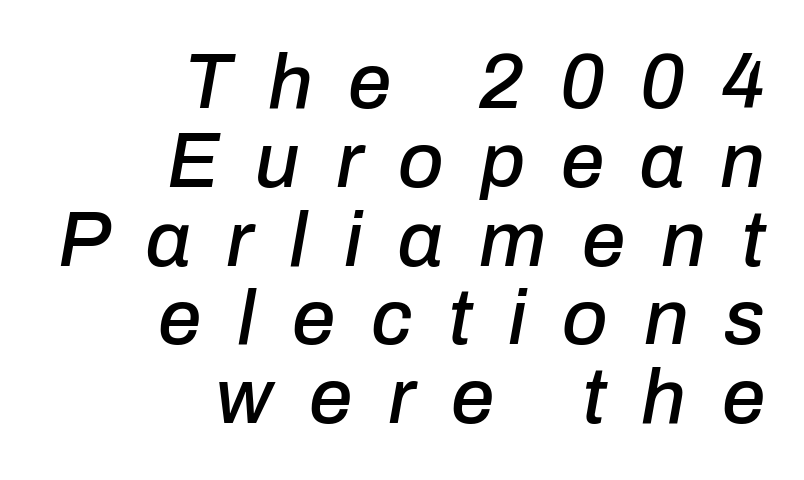
Q: Is the text italic (slanted)? A: Yes, it leans right by about 10 degrees.
Q: Is the text underlined? A: No.
Q: How is the paragraph aligned? A: Right-aligned.
Q: Is the spacing between letters normal or unusually wide? A: Unusually wide.
Q: Is the spacing between lines tight, normal or loose? A: Tight.
Q: Width (condensed, normal, or wide)? A: Normal.
Q: Stroke contrast? A: Low.
Q: x-height? A: Medium.
Q: Monospaced? A: No.
